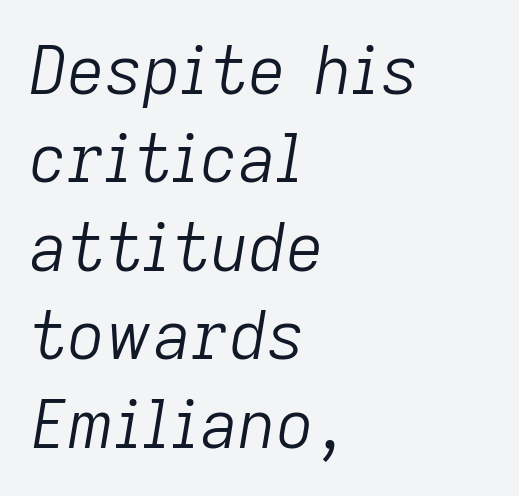
The typography opts for an oblique posture over an upright one. The vertical gap from one line to the next is medium. Words float on clear page, feet unadorned. Spacing between characters is what you'd get straight out of the box.
